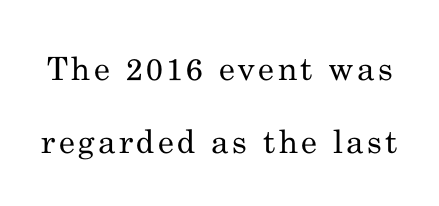
The image shows 32 px regular-weight serif type, upright; set loose line spacing (2.29x), not underlined; medium stroke contrast and a small x-height.
